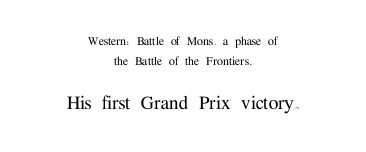
{"italic": "no", "underline": "no", "align": "center", "line_spacing": "normal", "line_spacing_ratio": 1.45, "letter_spacing": "normal", "letter_spacing_em": 0.0, "larger_block": "second", "size_ratio": 1.57, "glyph_px": 22}
